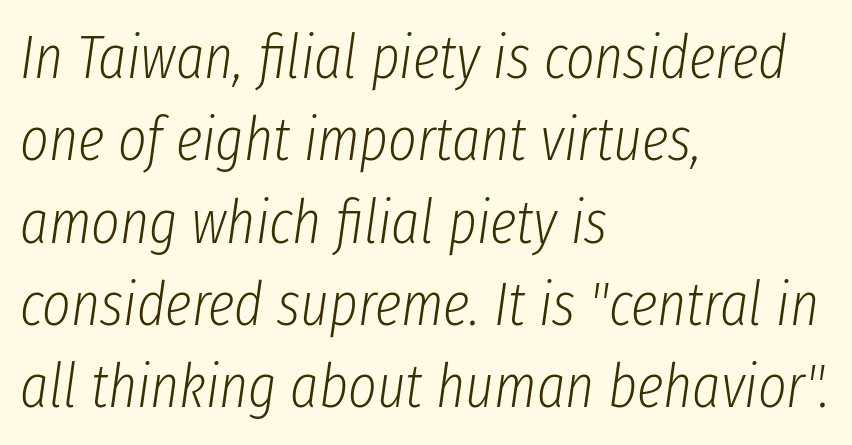
{"italic": "yes", "lean": "right", "slant_degrees": 8, "bold": "no", "weight": "light", "width": "condensed", "stroke_contrast": "low", "x_height": "medium", "monospaced": "no", "underline": "no", "align": "left", "line_spacing": "normal", "line_spacing_ratio": 1.35, "letter_spacing": "normal", "letter_spacing_em": 0.0, "glyph_px": 61}
